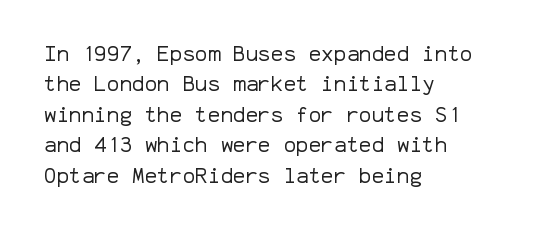
Q: Is the text bold? A: No.
Q: Is the text italic (slanted)? A: No, it is upright.
Q: Is the text underlined? A: No.
Q: How is the paragraph aligned? A: Left-aligned.
Q: Is the spacing between letters normal or unusually wide? A: Normal.
Q: Is the spacing between lines tight, normal or loose? A: Normal.
